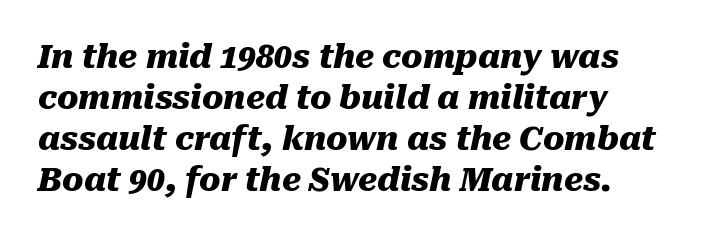
Q: Is the text bold? A: Yes.
Q: Is the text italic (slanted)? A: Yes, it leans right by about 10 degrees.
Q: Is the text underlined? A: No.
Q: Is the spacing between letters normal or unusually wide? A: Normal.
Q: Is the spacing between lines tight, normal or loose? A: Normal.
Q: Width (condensed, normal, or wide)? A: Normal.
Q: Stroke contrast? A: Medium.
Q: x-height? A: Medium.
Q: Monospaced? A: No.
